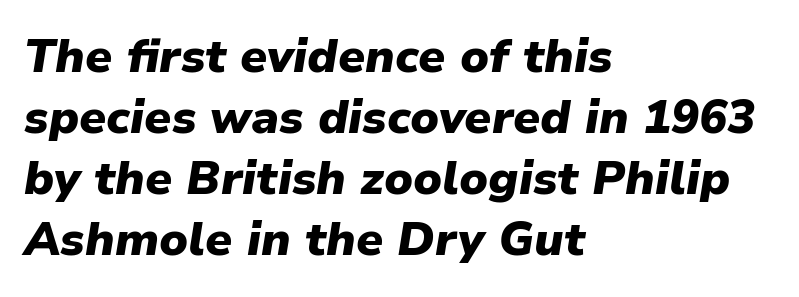
Tracking value appears to be zero — textbook default spacing. Bold? Absolutely — the strokes are thick and heavy. A student would call this left alignment; a typographer would say flush left, rag right. A typesetter would call this proportional, since set widths differ per character. The baseline area is clear.
